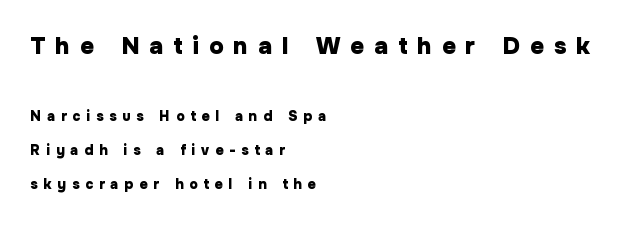
Q: Is the text bold? A: Yes.
Q: Is the text italic (slanted)? A: No, it is upright.
Q: Is the text underlined? A: No.
Q: How is the paragraph aligned? A: Left-aligned.
Q: Is the spacing between letters normal or unusually wide? A: Unusually wide.
Q: Is the spacing between lines tight, normal or loose? A: Loose.
Q: Which block of text is set in a larger size, the first (top) or the second (bottom)? A: The first (top) one.
